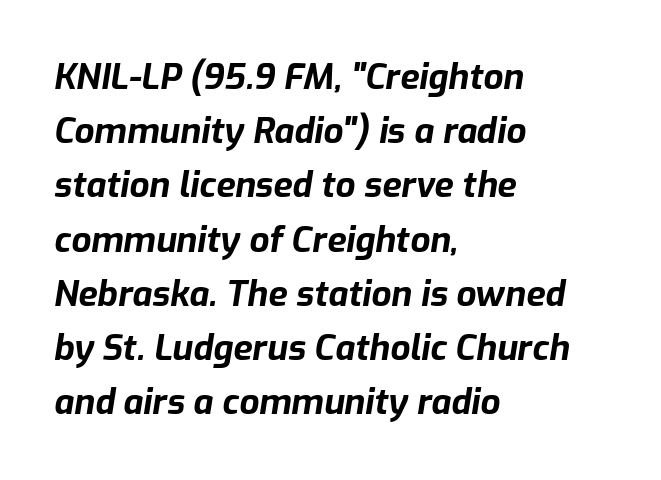
Quick note: interline space is typical. This rendering features lettering with no underline. Line starts are locked; line ends wander. Caption: bold face, heavy strokes. The letters advance in unequal steps, a hallmark of proportional type.
